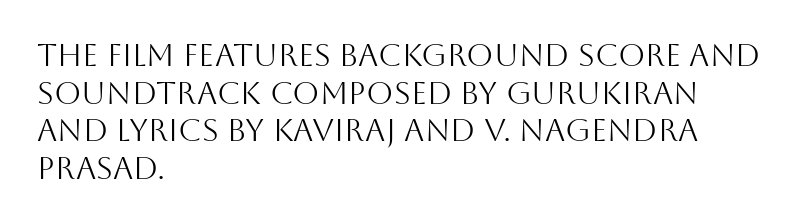
Q: Is the text bold? A: No.
Q: Is the text italic (slanted)? A: No, it is upright.
Q: Is the typeface a serif or a sans-serif typeface? A: Sans-serif.
Q: Is the text underlined? A: No.
Q: How is the paragraph aligned? A: Left-aligned.
Q: Is the spacing between letters normal or unusually wide? A: Normal.
Q: Width (condensed, normal, or wide)? A: Normal.
Q: Stroke contrast? A: Medium.
Q: x-height? A: Large.
Q: Monospaced? A: No.
